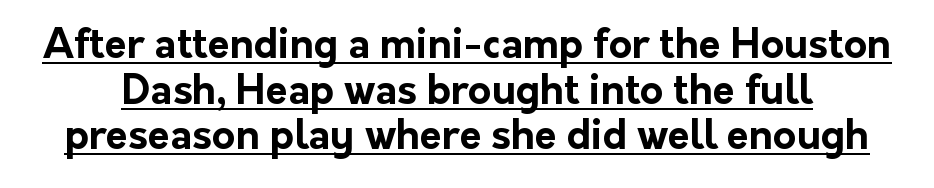
The image shows 40 px bold sans-serif type, upright; set tight line spacing (1.14x), normal letter spacing, underlined; low stroke contrast and a medium x-height.
